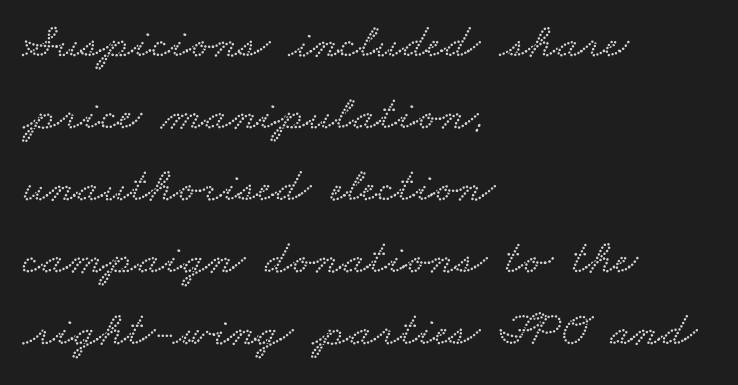
The image shows 49 px wide type; set left-aligned, normal line spacing (1.47x), normal letter spacing, not underlined; low stroke contrast and a small x-height.
